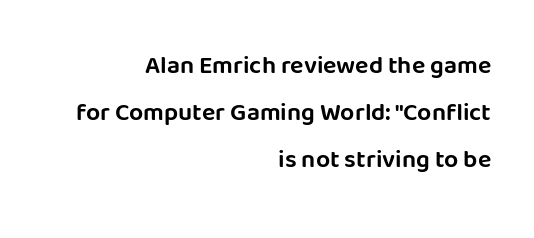
Q: Is the text italic (slanted)? A: No, it is upright.
Q: Is the text underlined? A: No.
Q: How is the paragraph aligned? A: Right-aligned.
Q: Is the spacing between letters normal or unusually wide? A: Normal.
